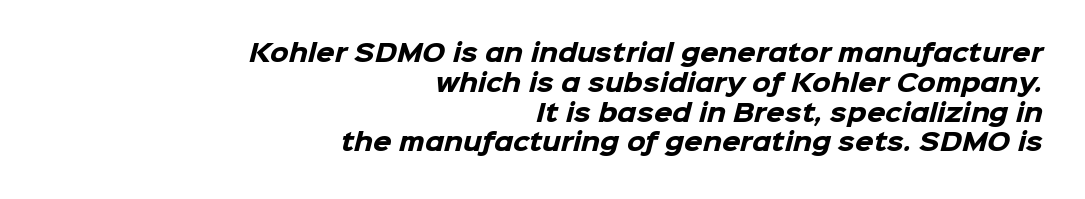
Q: Is the text bold? A: Yes.
Q: Is the text underlined? A: No.
Q: How is the paragraph aligned? A: Right-aligned.
Q: Is the spacing between letters normal or unusually wide? A: Normal.
